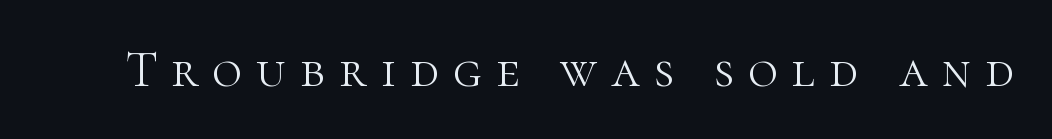
The image shows 51 px light serif type, upright; set unusually wide letter spacing (+0.28 em), not underlined; high stroke contrast and a medium x-height.
